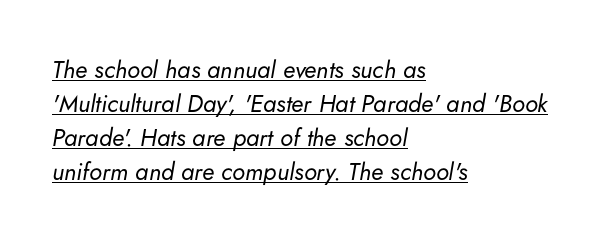
Q: Is the text bold? A: No.
Q: Is the text italic (slanted)? A: Yes, it leans right by about 5 degrees.
Q: Is the text underlined? A: Yes.
Q: How is the paragraph aligned? A: Left-aligned.
Q: Is the spacing between letters normal or unusually wide? A: Normal.
Q: Is the spacing between lines tight, normal or loose? A: Normal.
